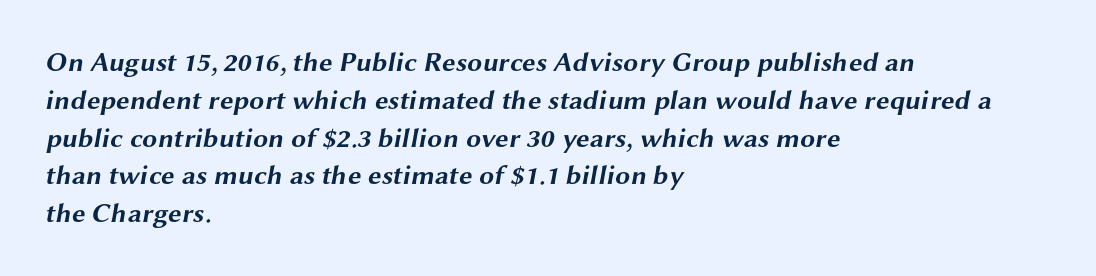
Which margin do the lines hug? The left one — the right edge is uneven. No word sits above an underline. The rendering keeps characters at their native spacing. Its strokes are broad and dark, the hallmark of bold type. One glance says typical: line gaps are just what's usual.
